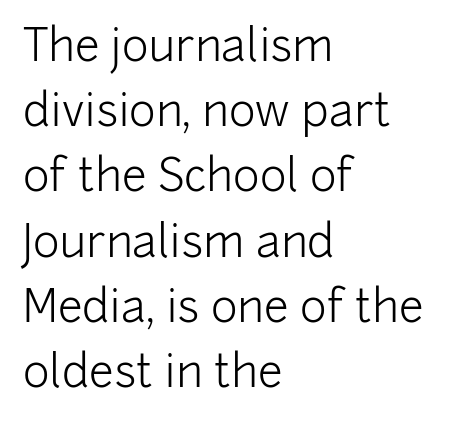
Do the characters align in a grid? No, the font is proportional. Are there feet on the stems? There aren't — it's a sans. Caption: multi-line text, flush left, ragged right. The letterforms sit at book weight or below. Does the lettering tilt? It doesn't — this is upright. A typesetter would call this leading conventional body-copy spacing.
